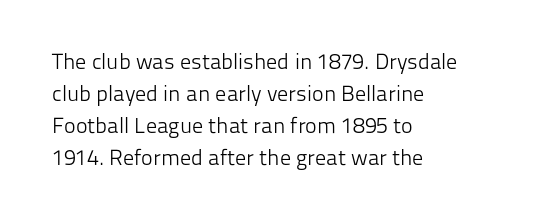
Q: Is the text bold? A: No.
Q: Is the text italic (slanted)? A: No, it is upright.
Q: Is the text underlined? A: No.
Q: How is the paragraph aligned? A: Left-aligned.
Q: Is the spacing between letters normal or unusually wide? A: Normal.
Q: Is the spacing between lines tight, normal or loose? A: Normal.
